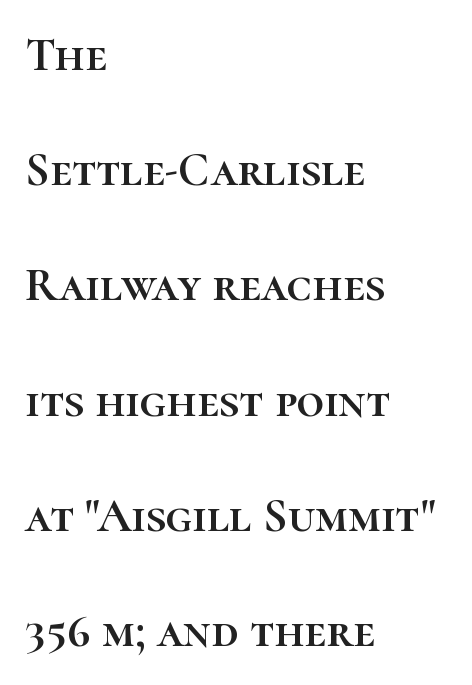
Q: Is the text italic (slanted)? A: No, it is upright.
Q: Is the text underlined? A: No.
Q: How is the paragraph aligned? A: Left-aligned.
Q: Is the spacing between letters normal or unusually wide? A: Normal.
Q: Is the spacing between lines tight, normal or loose? A: Loose.
Q: Width (condensed, normal, or wide)? A: Normal.
Q: Stroke contrast? A: High.
Q: x-height? A: Medium.
Q: Monospaced? A: No.
